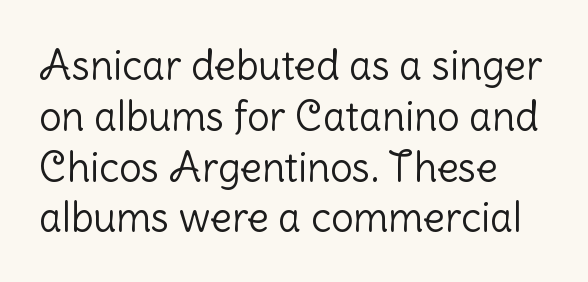
Q: Is the text bold? A: No.
Q: Is the text italic (slanted)? A: No, it is upright.
Q: Is the typeface a serif or a sans-serif typeface? A: Sans-serif.
Q: Is the text underlined? A: No.
Q: Is the spacing between letters normal or unusually wide? A: Normal.
Q: Is the spacing between lines tight, normal or loose? A: Normal.
Q: Width (condensed, normal, or wide)? A: Normal.
Q: Stroke contrast? A: Low.
Q: x-height? A: Medium.
Q: Monospaced? A: No.
